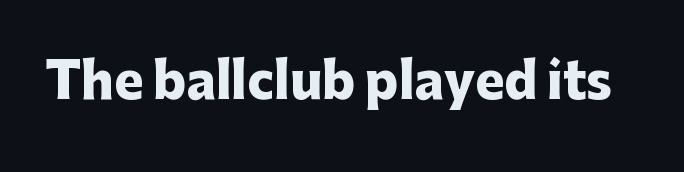
Think of a printed novel: that variable character pitch is what you see here. Has an underline been added? It has not. These lines keep a tight, regular rhythm from letter to letter. In terms of weight, the rendering is a true, heavy bold. Posture: vertical.
